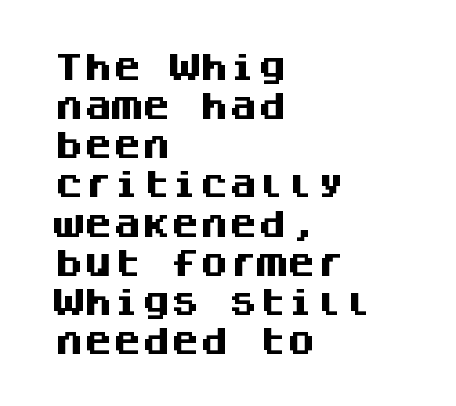
The letters march in equal steps, a hallmark of fixed-pitch type. The designer went with a sans here, leaving each stem footless. Thick stems and heavy bowls — unmistakably bold. The passage shown is not underscored anywhere. Designer's note — italics off, roman on. The horizontal fit of the characters is conventional and even.
